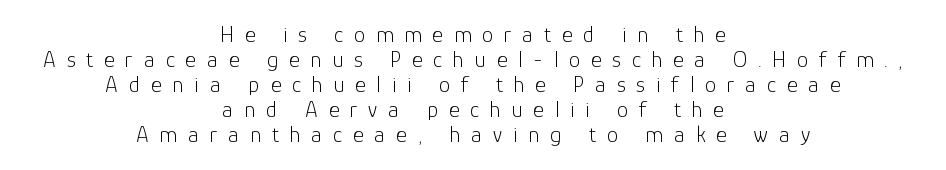
{"italic": "no", "bold": "no", "underline": "no", "align": "center", "line_spacing": "tight", "line_spacing_ratio": 1.09, "letter_spacing": "wide", "letter_spacing_em": 0.47, "glyph_px": 23}
